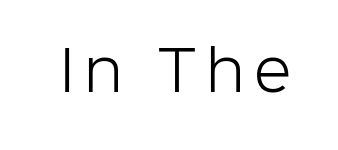
A typesetter would label this face a sans. Posture: upright roman. These lines are rendered in a variable-pitch font. Letters have the restrained weight of plain body copy at most. The baseline area is clear.
